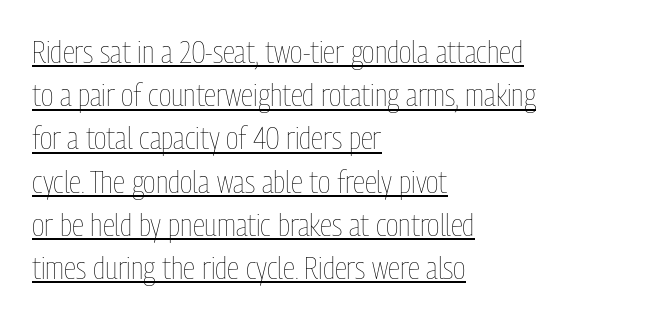
Typeset ragged right — the left edge is the straight one. Glance below the letters and you will spot a drawn line. The type is set solid horizontally, with unmodified tracking. Each new line begins a customary step beneath the previous one. The letterforms sit at book weight or below. The font's upright variant was chosen for this text.
